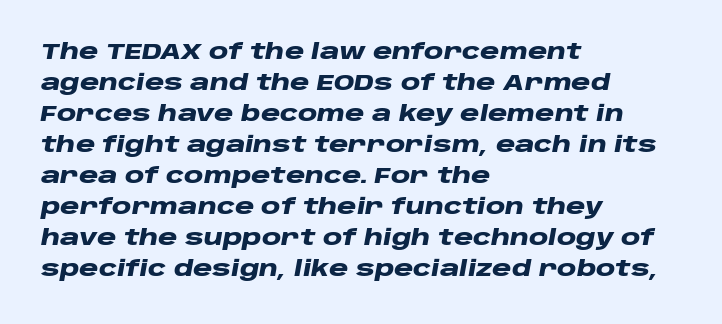
Weight: bold. Descender tails drop into unmarked territory. Does extra space separate the letters? No, they use regular spacing. Notice how descenders clear the ascenders below comfortably — that's standard leading. Would a proofreader flag this as italicized? Yes. Compared with a centered layout, this one pins lines to the left instead.
